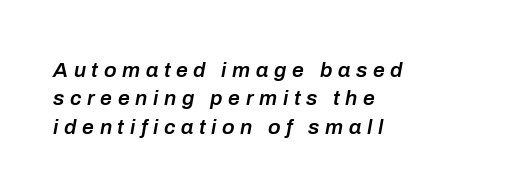
{"italic": "yes", "lean": "right", "slant_degrees": 10, "bold": "semi", "underline": "no", "align": "left", "line_spacing": "normal", "line_spacing_ratio": 1.35, "letter_spacing": "wide", "letter_spacing_em": 0.27, "glyph_px": 21}
